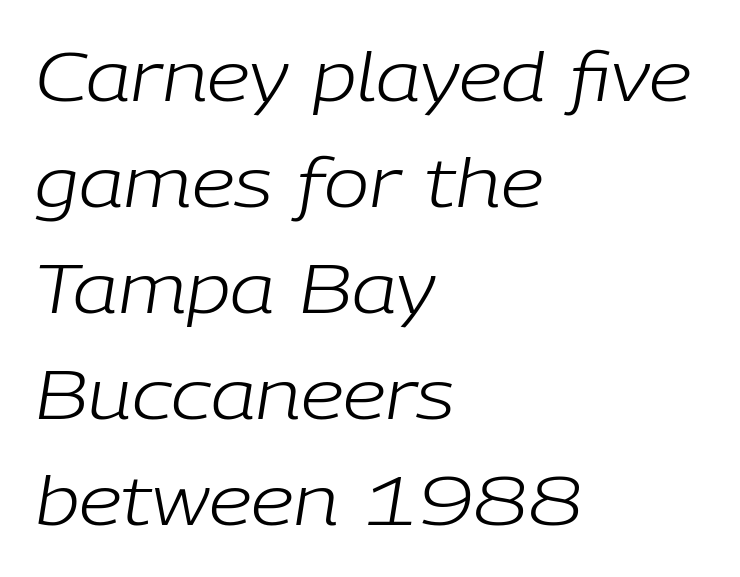
The image shows 68 px light type, italic (leaning right); set left-aligned, normal line spacing (1.56x), normal letter spacing, not underlined; low stroke contrast and a medium x-height.
